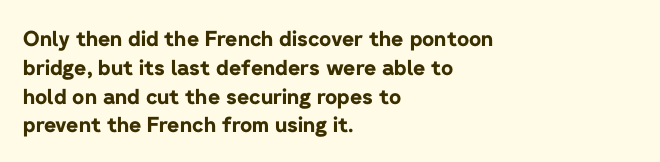
Q: Is the text bold? A: Yes.
Q: Is the text italic (slanted)? A: No, it is upright.
Q: Is the text underlined? A: No.
Q: How is the paragraph aligned? A: Left-aligned.
Q: Is the spacing between letters normal or unusually wide? A: Normal.
Q: Is the spacing between lines tight, normal or loose? A: Normal.
